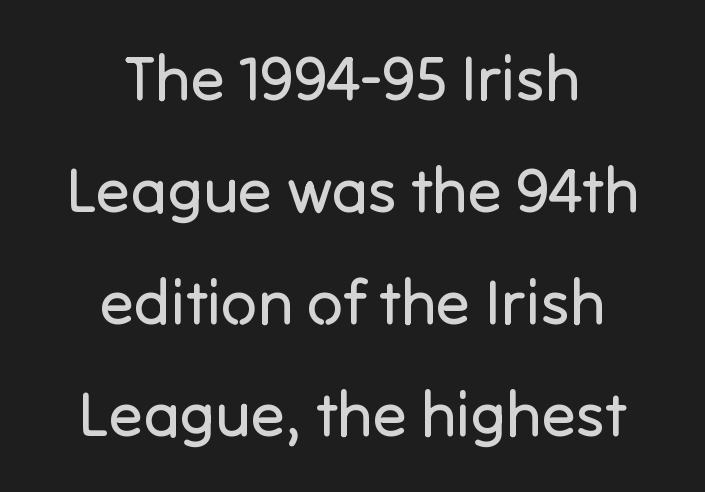
{"serif": "no", "italic": "no", "bold": "no", "weight": "regular", "width": "normal", "stroke_contrast": "low", "x_height": "medium", "monospaced": "no", "underline": "no", "align": "center", "line_spacing_ratio": 1.78, "letter_spacing": "normal", "letter_spacing_em": 0.0, "glyph_px": 63}
